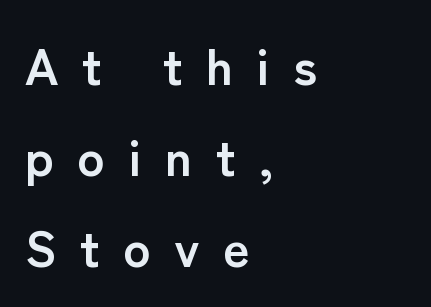
Glyph-to-glyph distance is far greater than everyday printed text. The space beneath each line is pristine and unruled. The typesetter chose a ragged-right arrangement here. Character widths vary here, with narrow letters taking less room than wide ones. On the weight axis this lands at bold, roughly 700.
